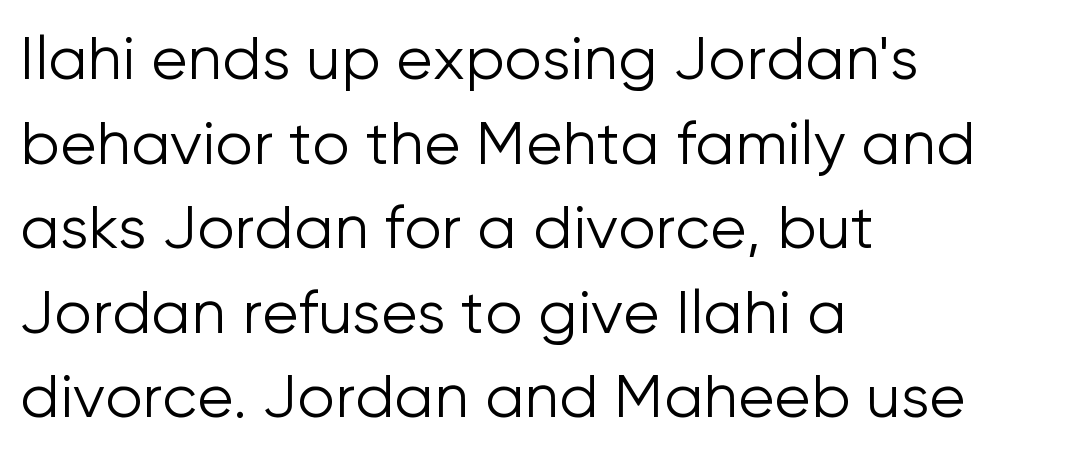
The block of text has a typical density, with ordinary space between rows. Between one letter and the next there's only the usual sliver of space. Serif or sans? Sans — the stroke terminals are bare. The zone under the glyphs is completely vacant.
